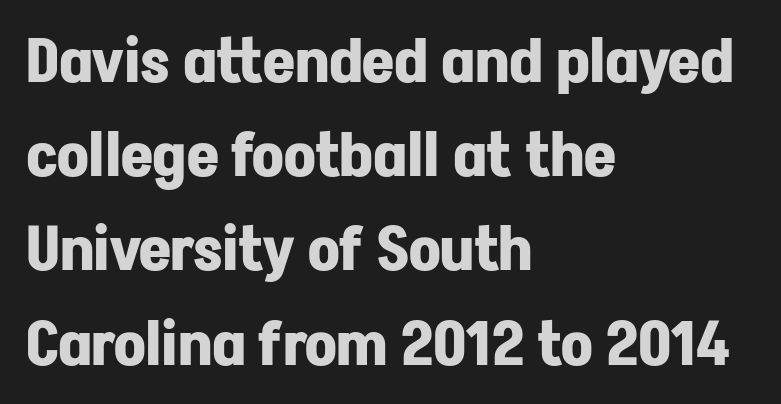
Q: Is the text bold? A: Yes.
Q: Is the text italic (slanted)? A: No, it is upright.
Q: Is the typeface a serif or a sans-serif typeface? A: Sans-serif.
Q: Is the text underlined? A: No.
Q: How is the paragraph aligned? A: Left-aligned.
Q: Is the spacing between letters normal or unusually wide? A: Normal.
Q: Is the spacing between lines tight, normal or loose? A: Normal.
Q: Width (condensed, normal, or wide)? A: Normal.
Q: Stroke contrast? A: Low.
Q: x-height? A: Medium.
Q: Monospaced? A: No.
